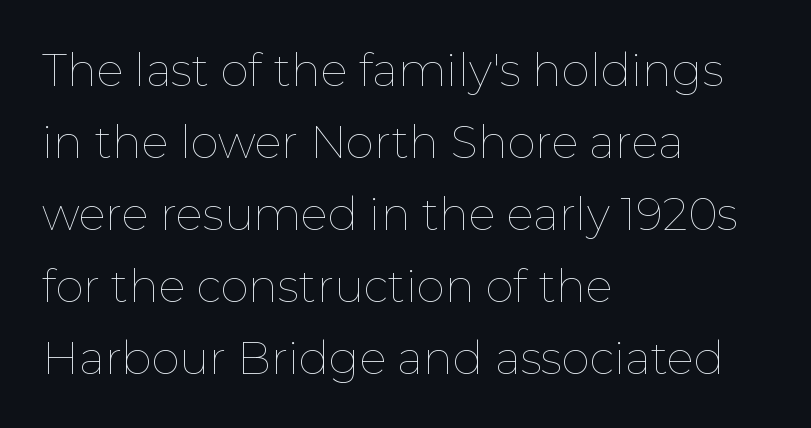
Q: Is the text bold? A: No.
Q: Is the text italic (slanted)? A: No, it is upright.
Q: Is the text underlined? A: No.
Q: How is the paragraph aligned? A: Left-aligned.
Q: Is the spacing between letters normal or unusually wide? A: Normal.
Q: Is the spacing between lines tight, normal or loose? A: Normal.
Q: Width (condensed, normal, or wide)? A: Normal.
Q: Stroke contrast? A: Low.
Q: x-height? A: Medium.
Q: Monospaced? A: No.
